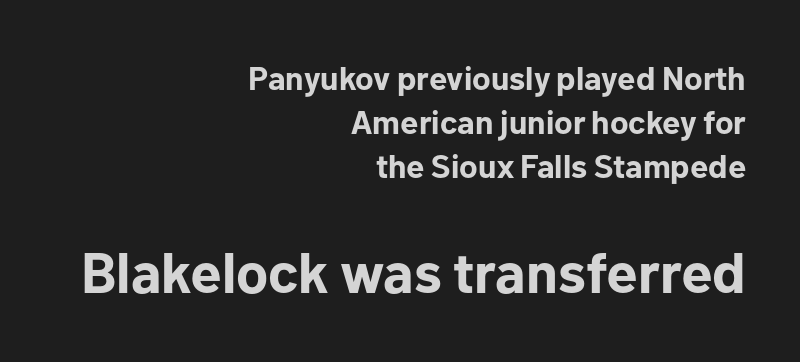
Q: Is the text bold? A: Yes.
Q: Is the text italic (slanted)? A: No, it is upright.
Q: Is the typeface a serif or a sans-serif typeface? A: Sans-serif.
Q: Is the text underlined? A: No.
Q: How is the paragraph aligned? A: Right-aligned.
Q: Is the spacing between letters normal or unusually wide? A: Normal.
Q: Is the spacing between lines tight, normal or loose? A: Normal.
Q: Which block of text is set in a larger size, the first (top) or the second (bottom)? A: The second (bottom) one.
Q: Width (condensed, normal, or wide)? A: Normal.
Q: Stroke contrast? A: Low.
Q: x-height? A: Medium.
Q: Monospaced? A: No.
